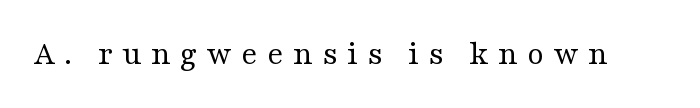
Q: Is the text bold? A: No.
Q: Is the text italic (slanted)? A: No, it is upright.
Q: Is the typeface a serif or a sans-serif typeface? A: Serif.
Q: Is the text underlined? A: No.
Q: Is the spacing between letters normal or unusually wide? A: Unusually wide.
Q: Width (condensed, normal, or wide)? A: Wide.
Q: Stroke contrast? A: Medium.
Q: x-height? A: Medium.
Q: Monospaced? A: No.
